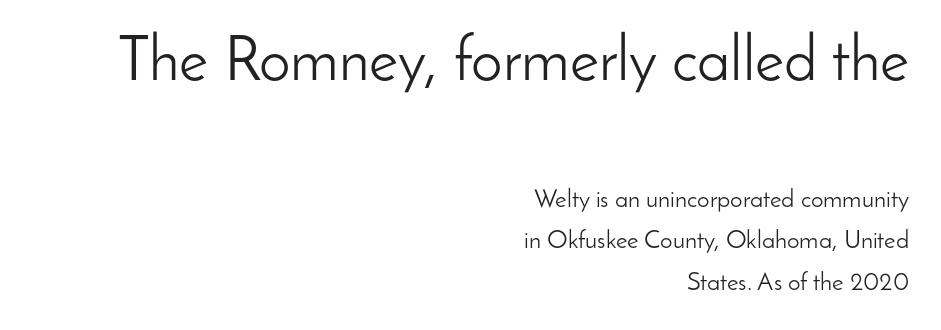
Q: Is the text bold? A: No.
Q: Is the text italic (slanted)? A: No, it is upright.
Q: Is the typeface a serif or a sans-serif typeface? A: Sans-serif.
Q: Is the text underlined? A: No.
Q: How is the paragraph aligned? A: Right-aligned.
Q: Is the spacing between letters normal or unusually wide? A: Normal.
Q: Is the spacing between lines tight, normal or loose? A: Normal.
Q: Which block of text is set in a larger size, the first (top) or the second (bottom)? A: The first (top) one.
Q: Width (condensed, normal, or wide)? A: Normal.
Q: Stroke contrast? A: Low.
Q: x-height? A: Small.
Q: Monospaced? A: No.
